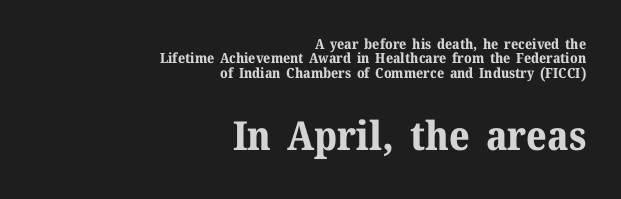
{"serif": "yes", "italic": "no", "bold": "yes", "weight": "bold", "width": "normal", "stroke_contrast": "medium", "x_height": "medium", "monospaced": "no", "underline": "no", "align": "right", "line_spacing": "tight", "line_spacing_ratio": 1.03, "letter_spacing": "normal", "letter_spacing_em": 0.0, "larger_block": "second", "size_ratio": 2.86, "glyph_px": 40}
